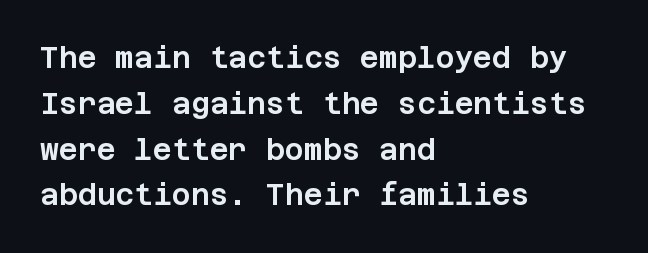
{"serif": "no", "italic": "no", "width": "normal", "stroke_contrast": "low", "x_height": "large", "underline": "no", "align": "left", "line_spacing": "normal", "line_spacing_ratio": 1.58, "letter_spacing": "normal", "letter_spacing_em": 0.0, "glyph_px": 29}
